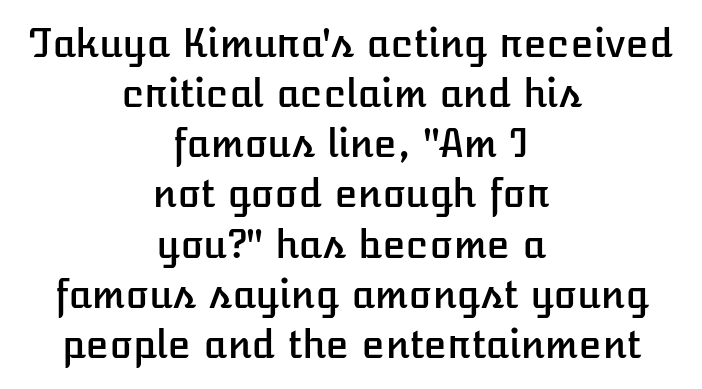
{"italic": "no", "width": "normal", "stroke_contrast": "low", "x_height": "medium", "monospaced": "no", "underline": "no", "align": "center", "line_spacing": "normal", "line_spacing_ratio": 1.32, "letter_spacing": "normal", "letter_spacing_em": 0.0, "glyph_px": 38}
